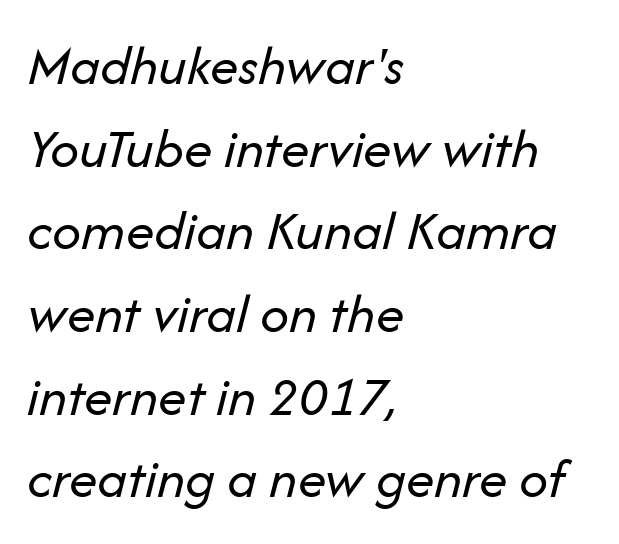
The image shows 57 px regular-weight type, italic (leaning right); set left-aligned, normal line spacing (1.45x), normal letter spacing, not underlined; low stroke contrast and a medium x-height.
